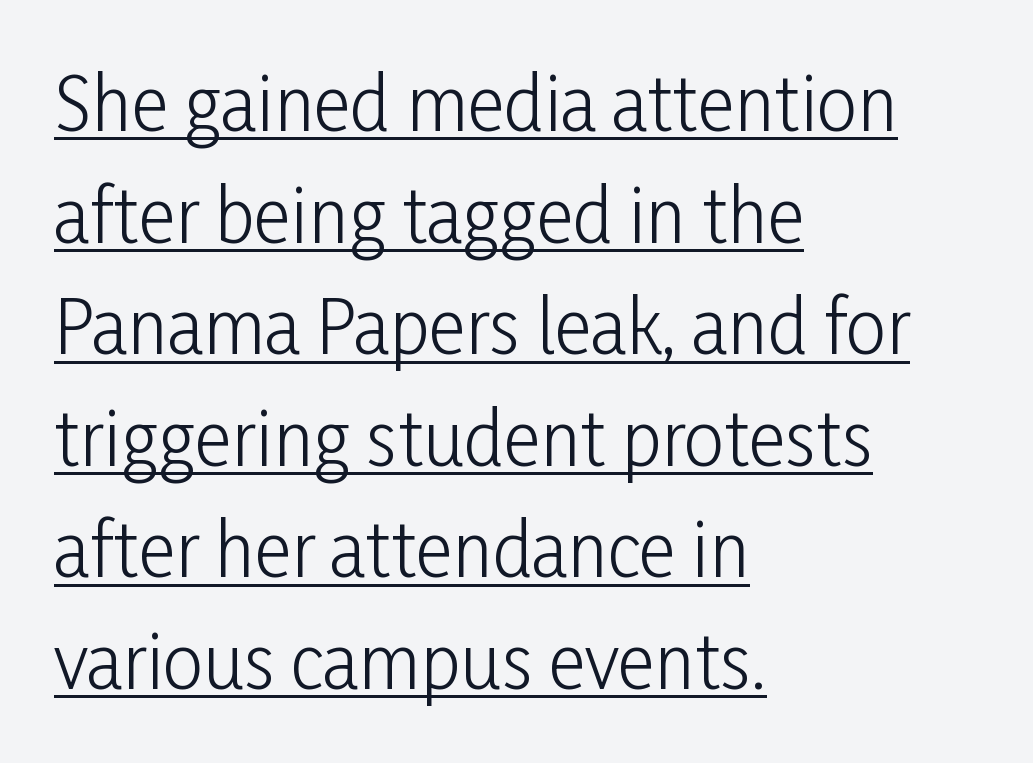
{"serif": "no", "italic": "no", "bold": "no", "weight": "light", "width": "condensed", "stroke_contrast": "low", "x_height": "medium", "monospaced": "no", "underline": "yes", "align": "left", "line_spacing": "normal", "line_spacing_ratio": 1.55, "letter_spacing": "normal", "letter_spacing_em": 0.0, "glyph_px": 72}
